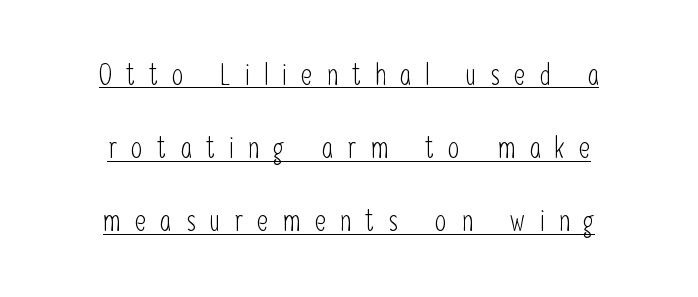
{"serif": "no", "italic": "no", "bold": "no", "weight": "light", "width": "condensed", "stroke_contrast": "low", "x_height": "medium", "monospaced": "no", "underline": "yes", "align": "center", "line_spacing": "loose", "line_spacing_ratio": 2.44, "letter_spacing": "wide", "letter_spacing_em": 0.48, "glyph_px": 30}
